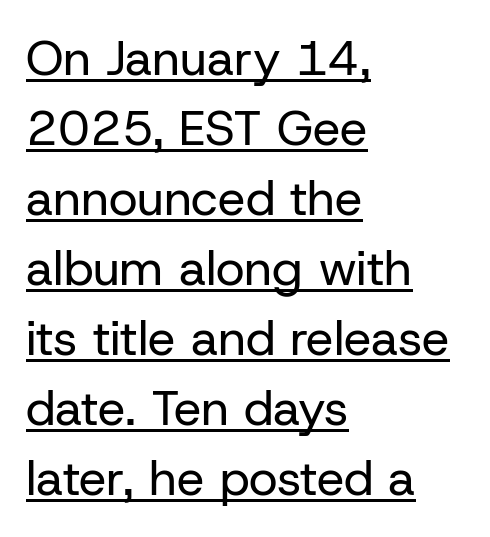
Is there much room between lines? A standard amount, neither cramped nor airy. Nothing unusual about the tracking: characters are spaced as the font intends. I'd call this a sans setting — the letters go barefoot. The letters advance in unequal steps, a hallmark of proportional type.
